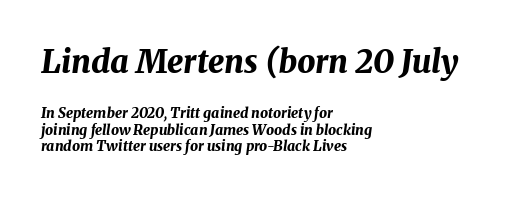
The image shows 32 px bold type, italic (leaning right); set left-aligned, line spacing 1.18x, normal letter spacing, not underlined; the first (top) block is 2.29x larger; medium stroke contrast and a medium x-height.
